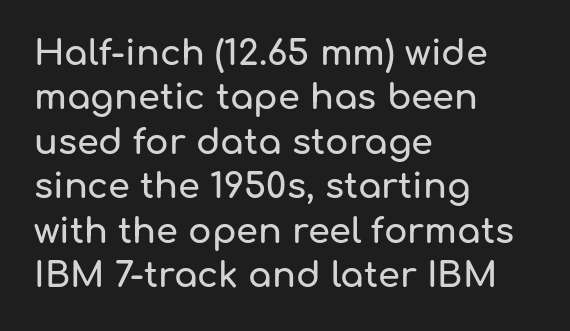
{"serif": "no", "italic": "no", "width": "normal", "stroke_contrast": "low", "x_height": "medium", "monospaced": "no", "underline": "no", "align": "left", "line_spacing": "normal", "line_spacing_ratio": 1.27, "letter_spacing": "normal", "letter_spacing_em": 0.0, "glyph_px": 35}
